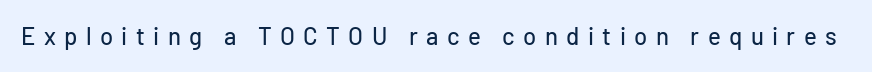
The image shows 24 px text type, upright; set unusually wide letter spacing (+0.35 em), not underlined.
